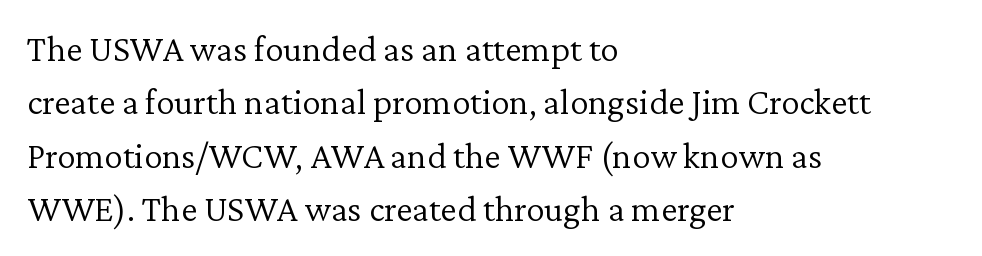
The image shows 37 px light serif type, upright; set left-aligned, normal line spacing (1.44x), normal letter spacing, not underlined; low stroke contrast and a medium x-height.
